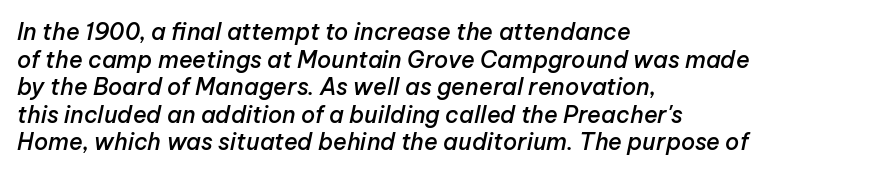
{"italic": "yes", "lean": "right", "slant_degrees": 12, "bold": "semi", "underline": "no", "align": "left", "line_spacing_ratio": 1.2, "letter_spacing": "normal", "letter_spacing_em": 0.0, "glyph_px": 23}
